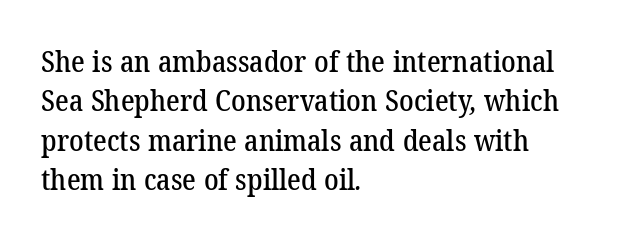
Nobody touched the tracking dial on this one. Little horizontal feet cap the strokes, marking this as serif type. Evenly set lines give the paragraph a standard silhouette. Bare-footed words on every line.
